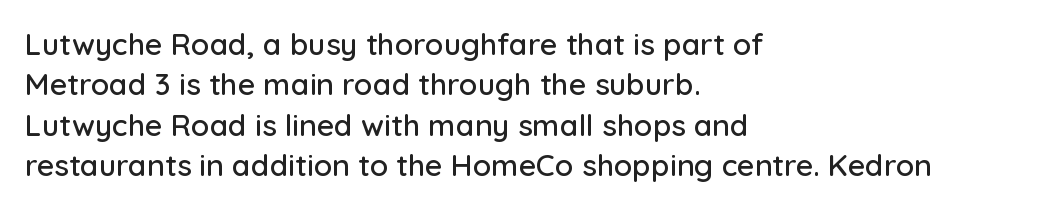
The image shows 30 px sans-serif type, upright; set left-aligned, normal line spacing (1.35x), normal letter spacing, not underlined; low stroke contrast and a medium x-height.
